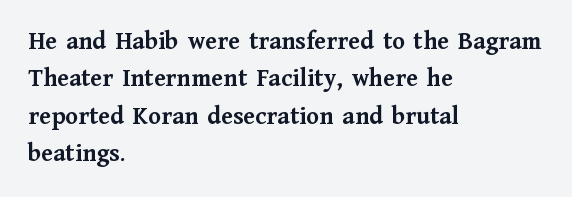
The image shows 26 px bold type, upright; set left-aligned, normal line spacing (1.44x), normal letter spacing, not underlined.
